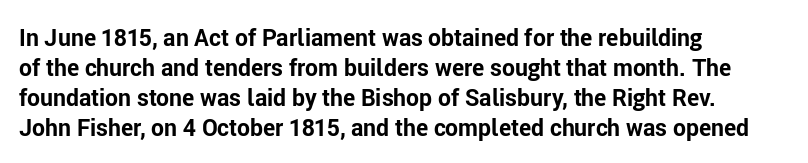
Does extra space separate the letters? No, they use regular spacing. The passage is arranged the way most books set body copy — flush left. Successive baselines arrive at the customary interval. Posture: upright roman. Is the type bold? Yes — the strokes are clearly thick and heavy.
